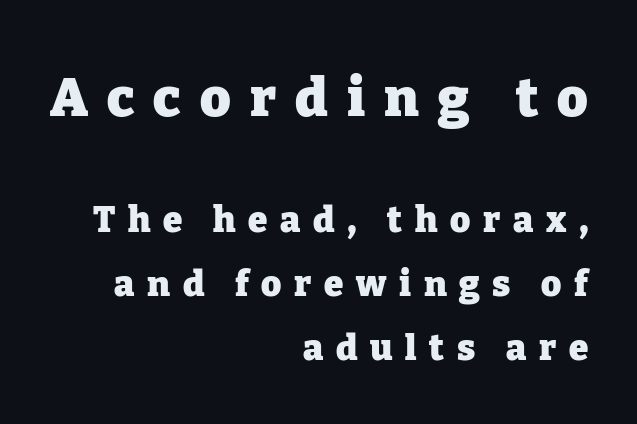
The image shows 53 px heavy serif type, upright; set right-aligned, line spacing 1.83x, unusually wide letter spacing (+0.36 em), not underlined; the first (top) block is 1.51x larger; low stroke contrast and a medium x-height.
